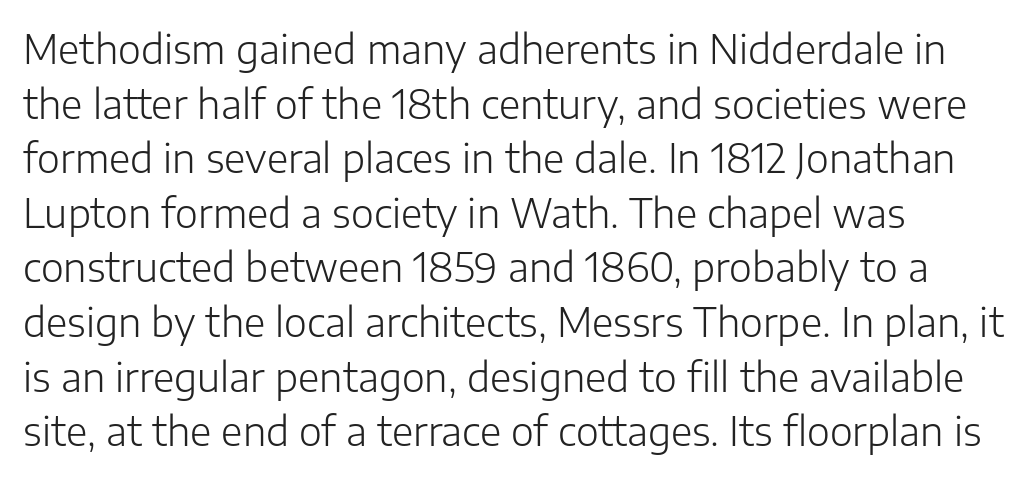
Q: Is the text bold? A: No.
Q: Is the text italic (slanted)? A: No, it is upright.
Q: Is the typeface a serif or a sans-serif typeface? A: Sans-serif.
Q: Is the text underlined? A: No.
Q: How is the paragraph aligned? A: Left-aligned.
Q: Is the spacing between letters normal or unusually wide? A: Normal.
Q: Is the spacing between lines tight, normal or loose? A: Normal.
Q: Width (condensed, normal, or wide)? A: Normal.
Q: Stroke contrast? A: Low.
Q: x-height? A: Medium.
Q: Monospaced? A: No.
